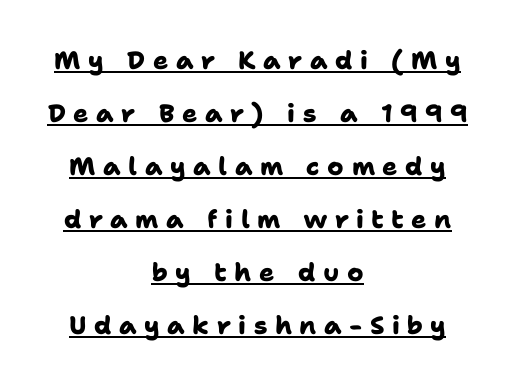
Q: Is the text bold? A: Yes.
Q: Is the text underlined? A: Yes.
Q: How is the paragraph aligned? A: Centered.
Q: Is the spacing between letters normal or unusually wide? A: Unusually wide.
Q: Is the spacing between lines tight, normal or loose? A: Loose.
